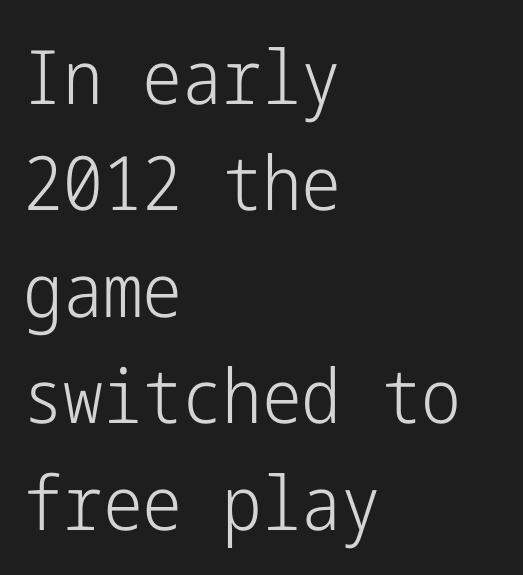
Q: Is the text bold? A: No.
Q: Is the text italic (slanted)? A: No, it is upright.
Q: Is the typeface a serif or a sans-serif typeface? A: Sans-serif.
Q: Is the text underlined? A: No.
Q: How is the paragraph aligned? A: Left-aligned.
Q: Is the spacing between letters normal or unusually wide? A: Normal.
Q: Is the spacing between lines tight, normal or loose? A: Normal.
Q: Width (condensed, normal, or wide)? A: Condensed.
Q: Stroke contrast? A: Low.
Q: x-height? A: Medium.
